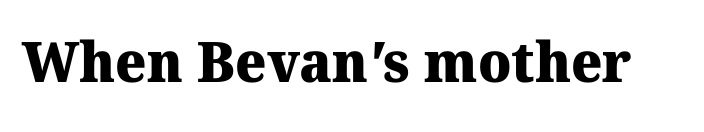
{"serif": "yes", "bold": "yes", "weight": "heavy", "width": "normal", "stroke_contrast": "medium", "x_height": "medium", "monospaced": "no", "underline": "no", "letter_spacing": "normal", "letter_spacing_em": 0.0, "glyph_px": 56}
